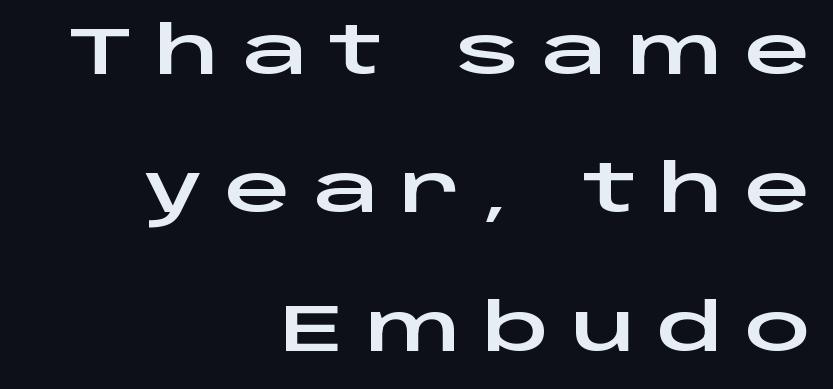
You can tell it's not italic because the verticals are truly vertical. This rendering employs a face without finishing strokes, i.e., a sans-serif. The passage shown is not underscored anywhere. How would I describe the line gaps? Wide and relaxed. Here the glyphs are tracked loosely, breaking word shapes into spaced letters.
